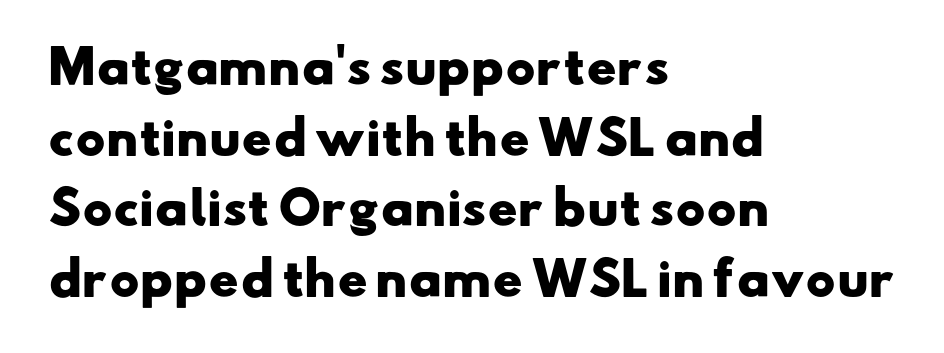
Q: Is the text bold? A: Yes.
Q: Is the typeface a serif or a sans-serif typeface? A: Sans-serif.
Q: Is the text underlined? A: No.
Q: How is the paragraph aligned? A: Left-aligned.
Q: Is the spacing between letters normal or unusually wide? A: Normal.
Q: Is the spacing between lines tight, normal or loose? A: Normal.
Q: Width (condensed, normal, or wide)? A: Wide.
Q: Stroke contrast? A: Low.
Q: x-height? A: Small.
Q: Monospaced? A: No.
